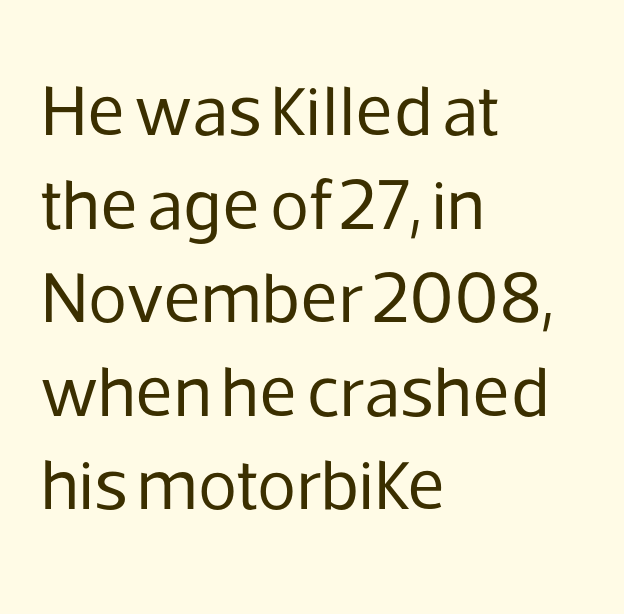
{"serif": "no", "italic": "no", "bold": "no", "weight": "regular", "width": "normal", "stroke_contrast": "low", "x_height": "medium", "monospaced": "no", "underline": "no", "align": "left", "line_spacing": "normal", "line_spacing_ratio": 1.3, "letter_spacing": "normal", "letter_spacing_em": 0.0, "glyph_px": 72}
